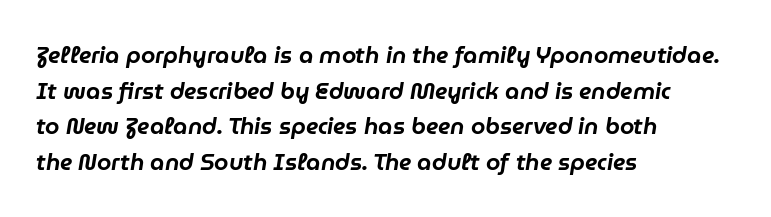
Q: Is the text italic (slanted)? A: Yes, it leans right by about 9 degrees.
Q: Is the text underlined? A: No.
Q: How is the paragraph aligned? A: Left-aligned.
Q: Is the spacing between letters normal or unusually wide? A: Normal.
Q: Is the spacing between lines tight, normal or loose? A: Normal.
